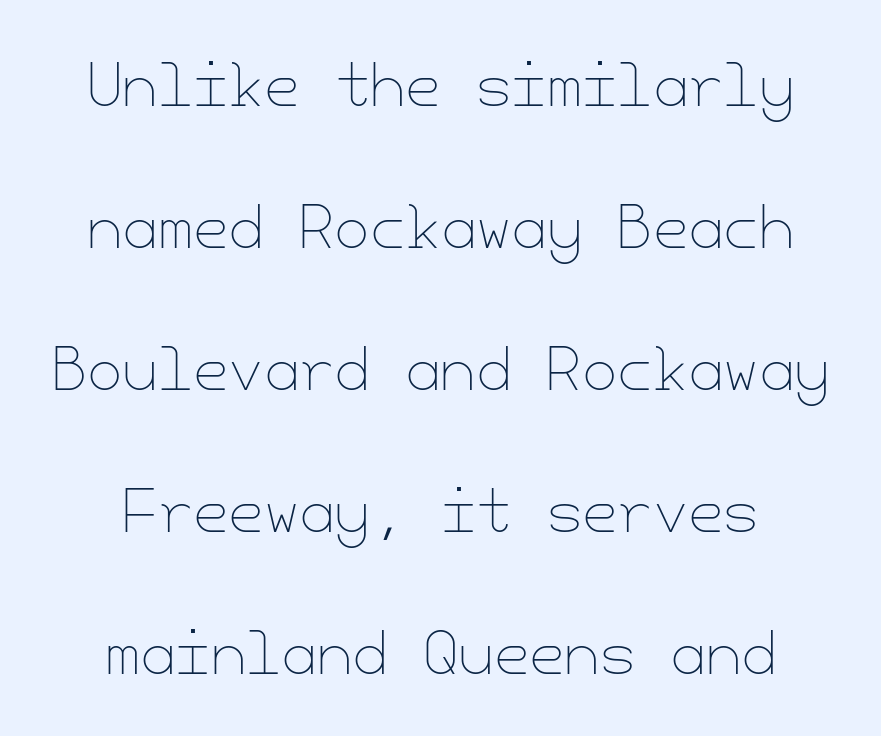
The image shows 57 px thin type, upright; set centered, loose line spacing (2.49x), normal letter spacing, not underlined; low stroke contrast and a small x-height.
